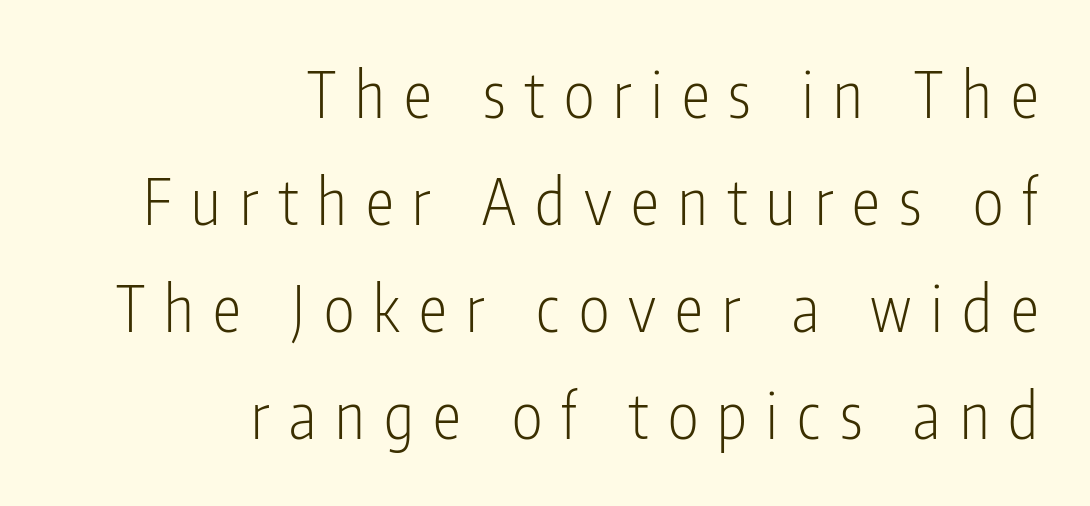
This sample keeps an unexceptional amount of space between lines. Italic? Not at all — the glyphs are vertical. Clear beneath every line of the passage. Spacing between characters has been opened up far beyond the box default. A typesetter would label this face a sans. These lines are set flush right with a ragged left edge.
